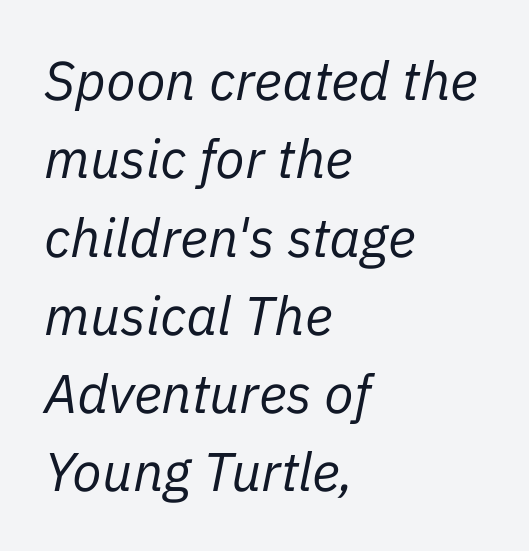
Rendered with sloped, italic letterforms. This rendering features lettering with no underline. The space between consecutive lines is moderate. Each word holds together tightly as a unit, with standard inter-letter gaps. Layout note: lines flush left. The font is comparable to plain body text, perhaps lighter.
